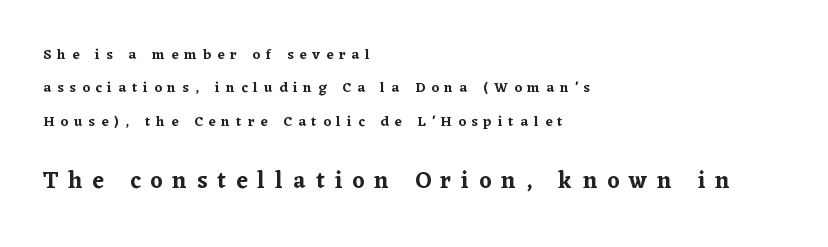
The image shows 23 px text type, upright; set left-aligned, loose line spacing (2.38x), unusually wide letter spacing (+0.44 em), not underlined; the second (bottom) block is 1.64x larger.
